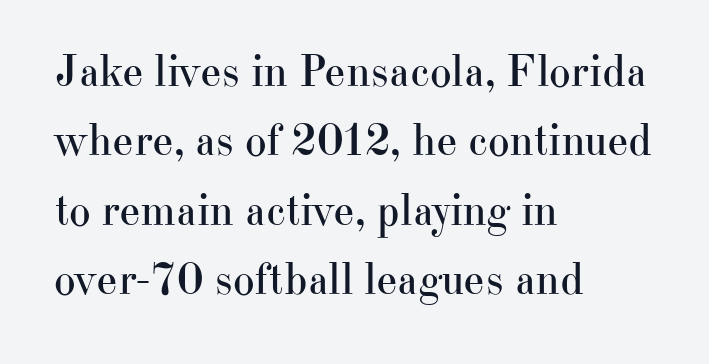
In terms of letterform style, serifs are clearly present. A typesetter would mark this as roman, not italic. The letters advance in unequal steps, a hallmark of proportional type. Does the copy run flush right? No — it runs flush left. Stroke thickness stays within the range of a standard reading face or lighter.
